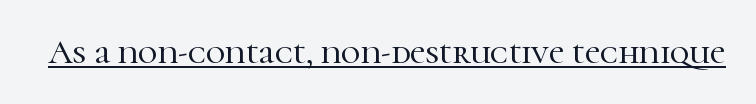
{"serif": "yes", "italic": "no", "width": "normal", "stroke_contrast": "high", "x_height": "medium", "monospaced": "no", "underline": "yes", "letter_spacing": "normal", "letter_spacing_em": 0.0, "glyph_px": 34}
